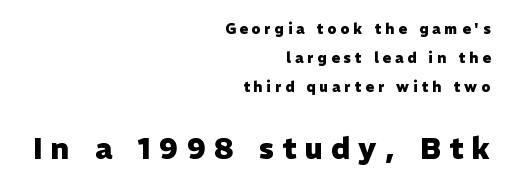
{"serif": "no", "italic": "no", "bold": "yes", "weight": "heavy", "width": "normal", "stroke_contrast": "low", "x_height": "medium", "monospaced": "no", "underline": "no", "align": "right", "line_spacing": "loose", "line_spacing_ratio": 2.06, "letter_spacing": "wide", "letter_spacing_em": 0.29, "larger_block": "second", "size_ratio": 2.07, "glyph_px": 29}
